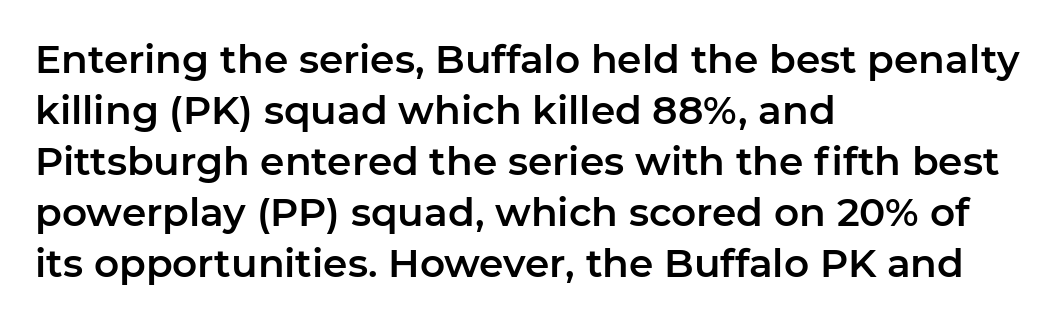
{"serif": "no", "italic": "no", "width": "normal", "stroke_contrast": "low", "x_height": "medium", "monospaced": "no", "underline": "no", "align": "left", "line_spacing": "normal", "line_spacing_ratio": 1.31, "letter_spacing": "normal", "letter_spacing_em": 0.0, "glyph_px": 39}
